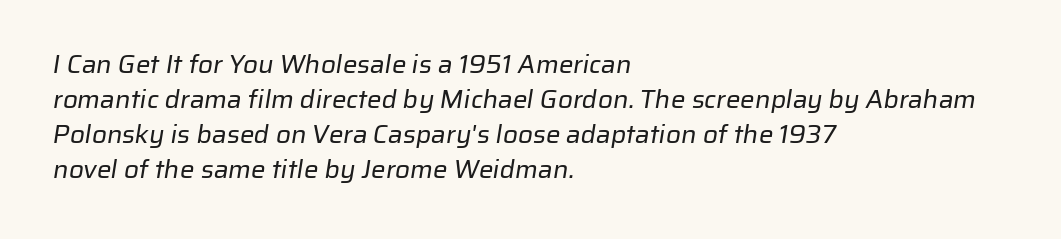
{"bold": "no", "underline": "no", "align": "left", "line_spacing": "normal", "line_spacing_ratio": 1.35, "letter_spacing": "normal", "letter_spacing_em": 0.0, "glyph_px": 26}
